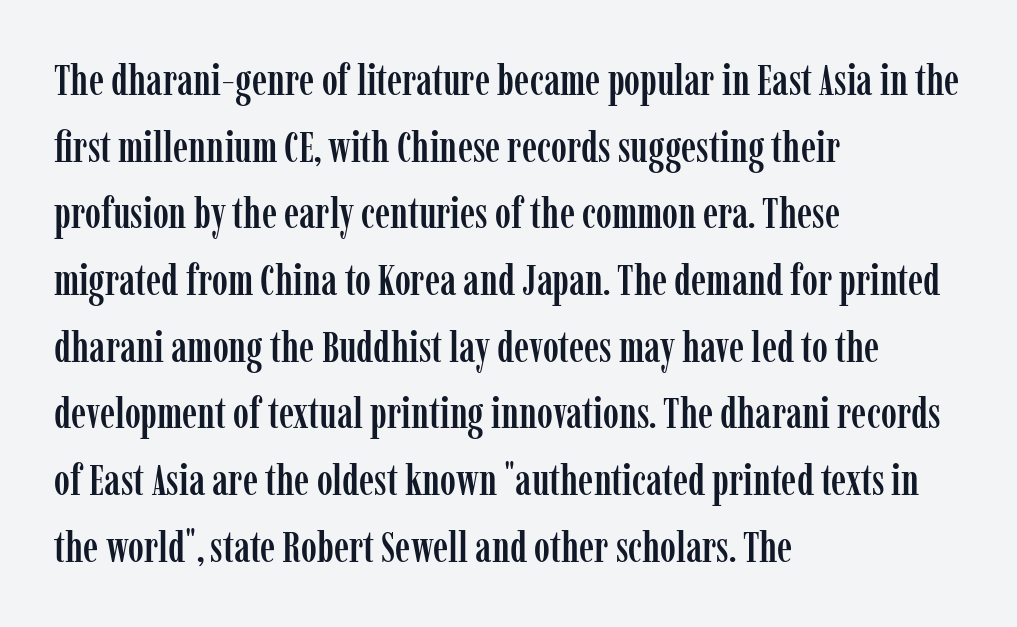
The letters advance in unequal steps, a hallmark of proportional type. Small tapered or slab feet sit at the stroke ends, so this counts as serif. The line texture is even and compact thanks to regular tracking. The glyphs are unaccompanied by any horizontal stroke below them.
